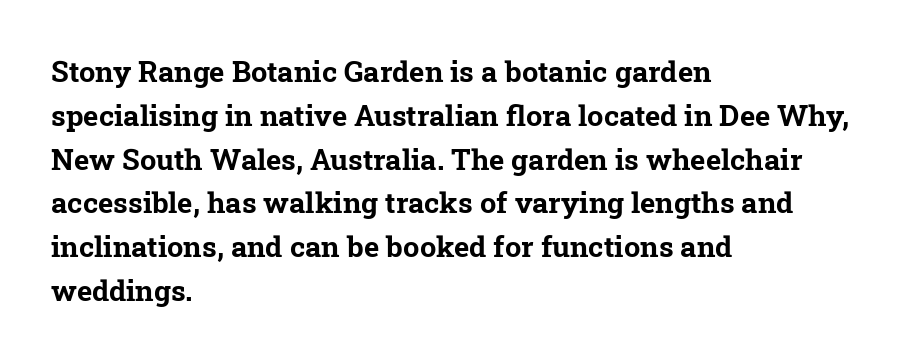
Q: Is the text bold? A: Yes.
Q: Is the typeface a serif or a sans-serif typeface? A: Serif.
Q: Is the text underlined? A: No.
Q: How is the paragraph aligned? A: Left-aligned.
Q: Is the spacing between letters normal or unusually wide? A: Normal.
Q: Is the spacing between lines tight, normal or loose? A: Normal.
Q: Width (condensed, normal, or wide)? A: Normal.
Q: Stroke contrast? A: Low.
Q: x-height? A: Medium.
Q: Monospaced? A: No.
